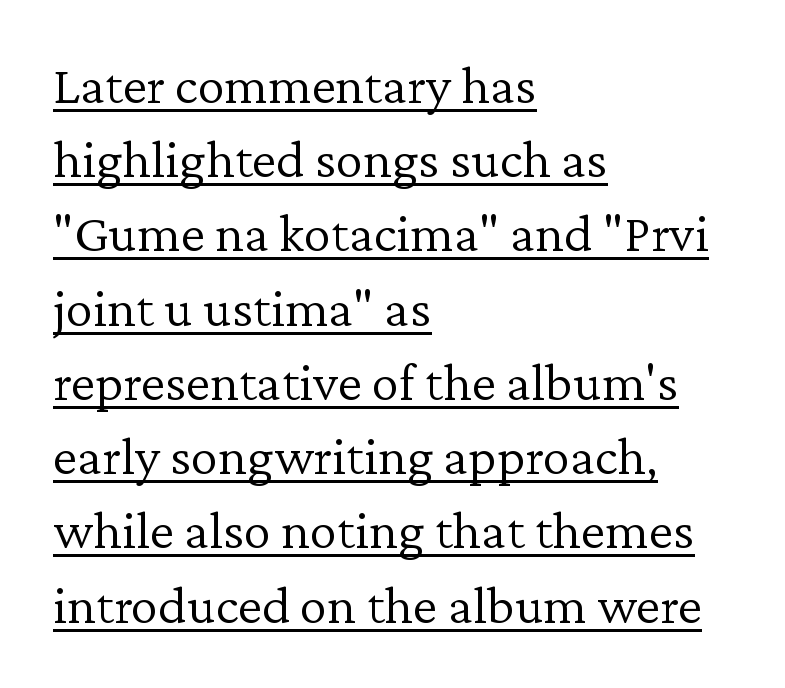
Q: Is the text bold? A: No.
Q: Is the text italic (slanted)? A: No, it is upright.
Q: Is the typeface a serif or a sans-serif typeface? A: Serif.
Q: Is the text underlined? A: Yes.
Q: How is the paragraph aligned? A: Left-aligned.
Q: Is the spacing between letters normal or unusually wide? A: Normal.
Q: Is the spacing between lines tight, normal or loose? A: Normal.
Q: Width (condensed, normal, or wide)? A: Normal.
Q: Stroke contrast? A: Low.
Q: x-height? A: Medium.
Q: Monospaced? A: No.
